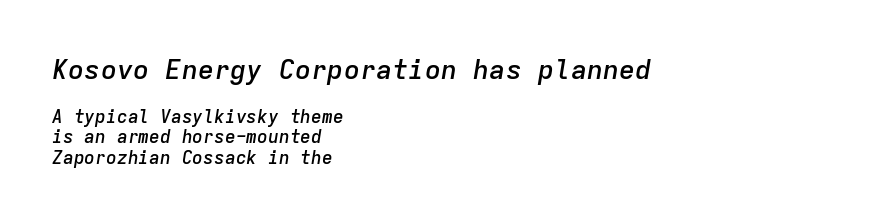
Between these two stacked blocks, the higher one wins on size. Casual observation: everything's shoved over to the left. Summary of weight: moderately heavy, a semibold. A typesetter would call this zero additional tracking. Words float on clear page, feet unadorned. Each new line begins almost immediately beneath the previous one.
